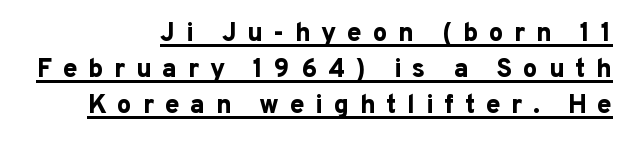
{"italic": "no", "bold": "yes", "underline": "yes", "align": "right", "line_spacing": "normal", "line_spacing_ratio": 1.38, "letter_spacing": "wide", "letter_spacing_em": 0.41, "glyph_px": 26}
